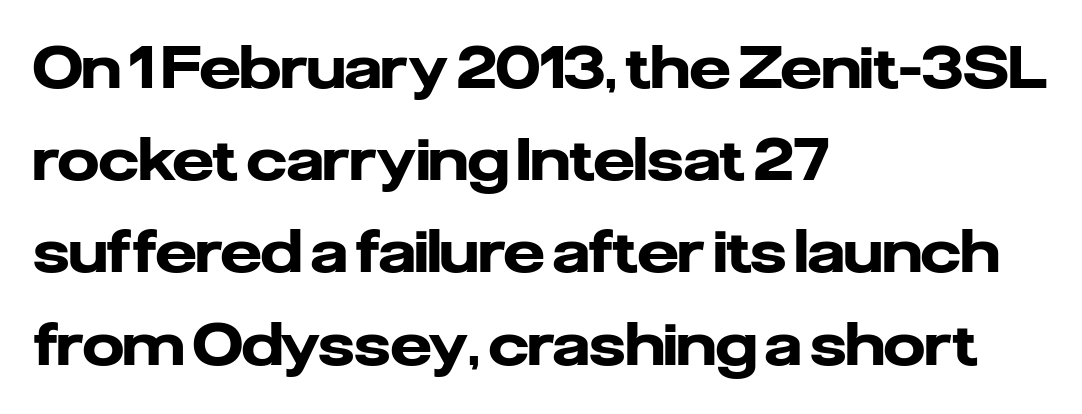
The image shows 58 px heavy sans-serif type, upright; set left-aligned, normal line spacing (1.59x), normal letter spacing, not underlined; low stroke contrast and a medium x-height.
